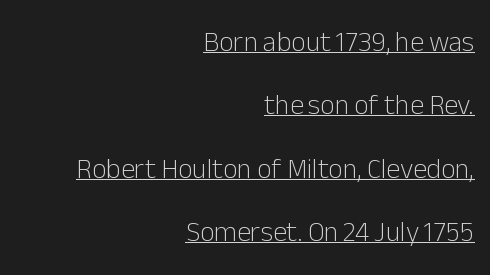
The image shows 28 px light sans-serif type, upright; set right-aligned, loose line spacing (2.26x), normal letter spacing, underlined; low stroke contrast and a medium x-height.
